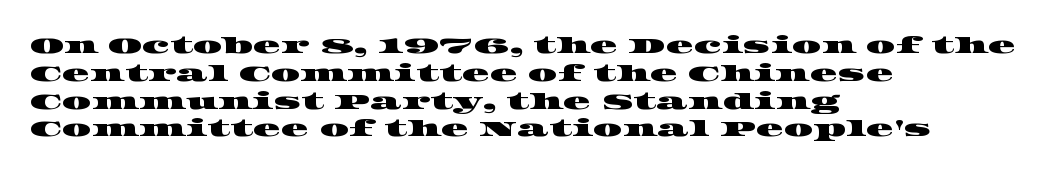
Q: Is the text underlined? A: No.
Q: How is the paragraph aligned? A: Left-aligned.
Q: Is the spacing between letters normal or unusually wide? A: Normal.
